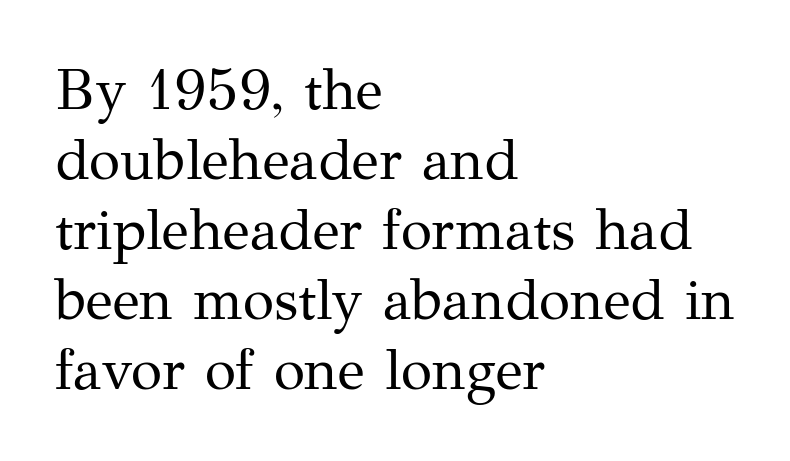
The face used here is rendered with its standard letterfit. This sample uses an upright cut, with every glyph sitting square on the baseline. The passage shown is typeset with a serif family. The font sits on the lighter half of the weight spectrum, regular included. Looks like regular typesetting: each glyph gets only the width it needs.
